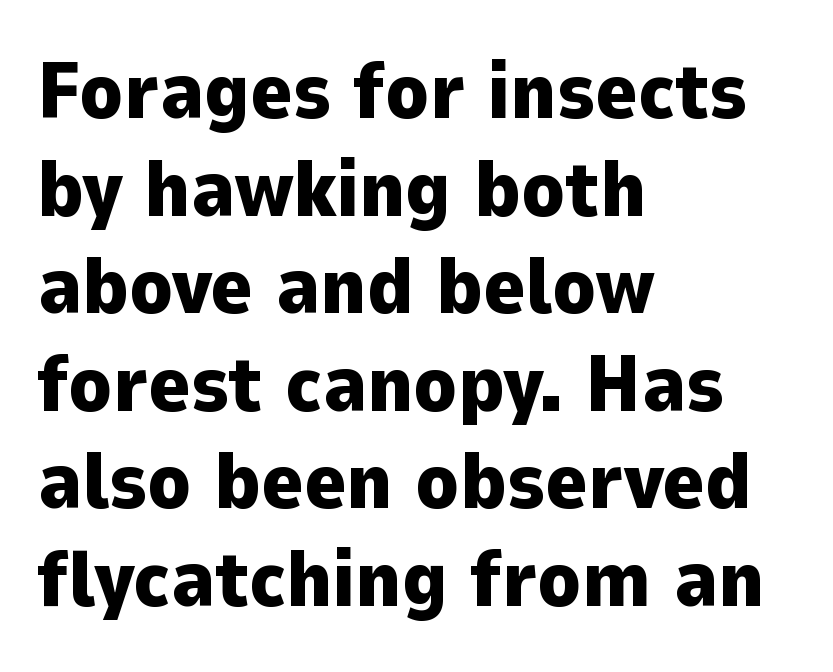
The face used here has the dense, thick strokes of a bold. Check where the strokes stop: nothing finishes them off — pure sans. Underlining? Definitely not there. The type sits square on the baseline with zero lean. Note the varied advance widths — an 'i' is clearly narrower than an 'm'. Casual observation: everything's shoved over to the left.
